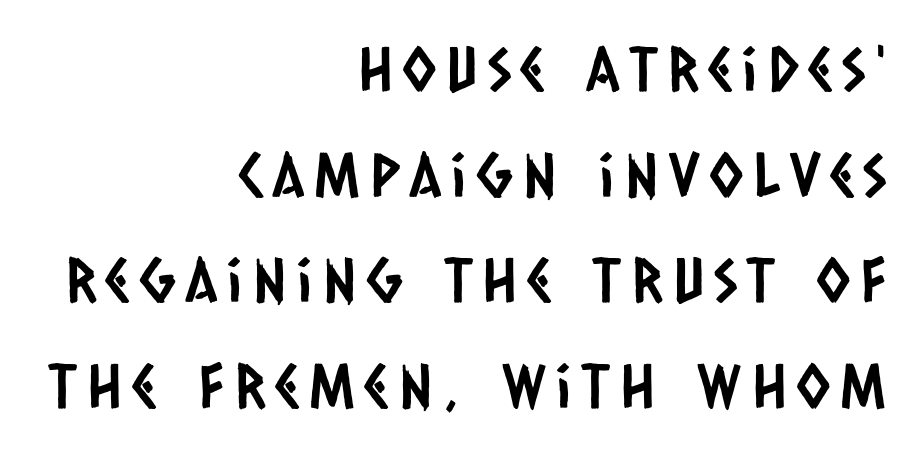
{"serif": "no", "width": "condensed", "stroke_contrast": "low", "x_height": "large", "monospaced": "no", "underline": "no", "align": "right", "line_spacing_ratio": 1.73, "glyph_px": 61}
